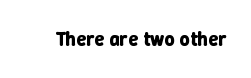
Q: Is the text bold? A: Yes.
Q: Is the text italic (slanted)? A: No, it is upright.
Q: Is the text underlined? A: No.
Q: Is the spacing between letters normal or unusually wide? A: Normal.
